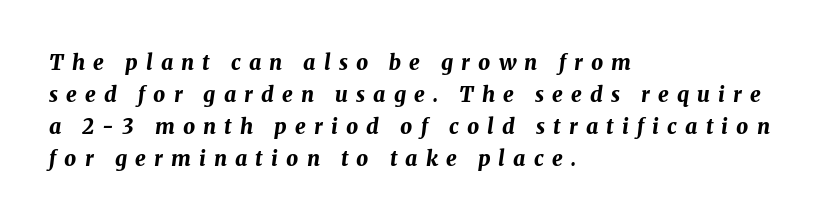
The image shows 21 px bold type, italic (leaning right); set left-aligned, normal line spacing (1.53x), unusually wide letter spacing (+0.39 em), not underlined.
